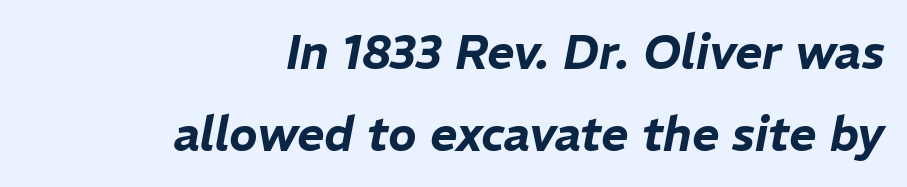
A typesetter would call this proportional, since set widths differ per character. The lines in this sample share a right terminus and differ only in where they begin. These lines keep a tight, regular rhythm from letter to letter. The strip under each line holds only bare page. Observe the lean: these are italic letterforms.
